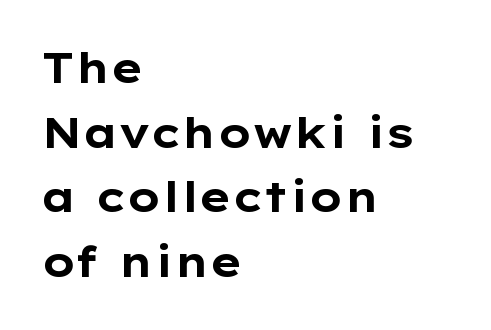
The image shows 42 px bold, wide sans-serif type, upright; set left-aligned, normal line spacing (1.54x), normal letter spacing, not underlined; low stroke contrast and a medium x-height.
